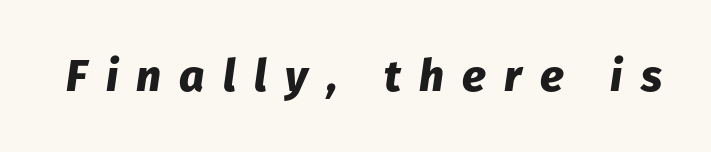
Q: Is the text bold? A: Yes.
Q: Is the text italic (slanted)? A: Yes, it leans right by about 8 degrees.
Q: Is the text underlined? A: No.
Q: Is the spacing between letters normal or unusually wide? A: Unusually wide.
Q: Width (condensed, normal, or wide)? A: Normal.
Q: Stroke contrast? A: Low.
Q: x-height? A: Medium.
Q: Monospaced? A: No.
